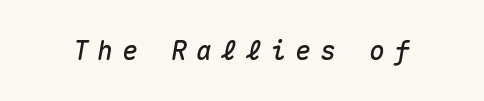
{"italic": "yes", "lean": "right", "slant_degrees": 10, "underline": "no", "letter_spacing": "wide", "letter_spacing_em": 0.35, "glyph_px": 26}
